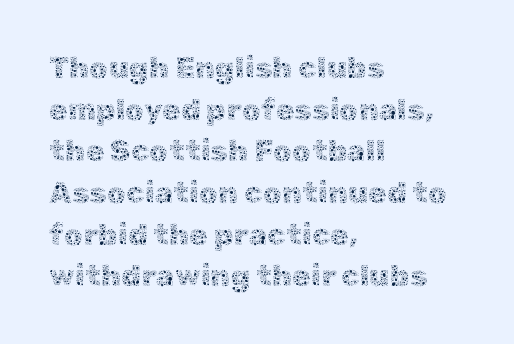
The words here are not underlined. Normally led — the rows are evenly, conventionally spaced. Quick note: not italic, upright. The rendering anchors every line to the left-hand side.
